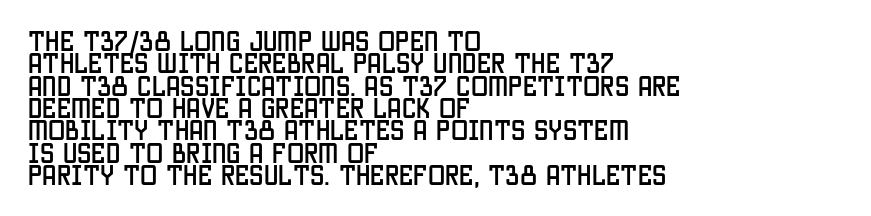
Q: Is the text italic (slanted)? A: No, it is upright.
Q: Is the text underlined? A: No.
Q: How is the paragraph aligned? A: Left-aligned.
Q: Is the spacing between letters normal or unusually wide? A: Normal.
Q: Is the spacing between lines tight, normal or loose? A: Tight.
